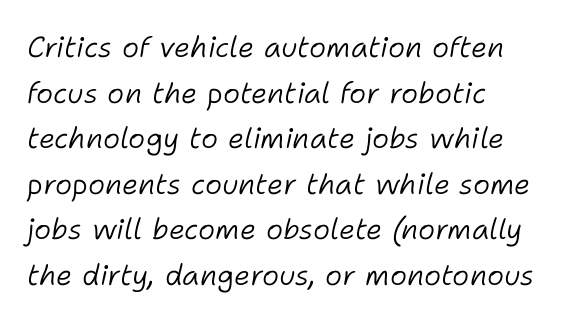
The image shows 29 px light type, italic (leaning right); set normal line spacing (1.57x), normal letter spacing, not underlined; low stroke contrast and a medium x-height.
